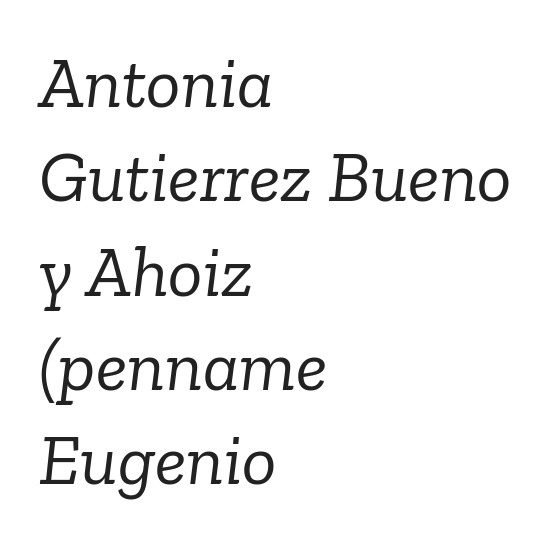
Q: Is the text bold? A: No.
Q: Is the text italic (slanted)? A: Yes, it leans right by about 6 degrees.
Q: Is the typeface a serif or a sans-serif typeface? A: Serif.
Q: Is the text underlined? A: No.
Q: How is the paragraph aligned? A: Left-aligned.
Q: Is the spacing between letters normal or unusually wide? A: Normal.
Q: Is the spacing between lines tight, normal or loose? A: Normal.
Q: Width (condensed, normal, or wide)? A: Normal.
Q: Stroke contrast? A: Low.
Q: x-height? A: Medium.
Q: Monospaced? A: No.
